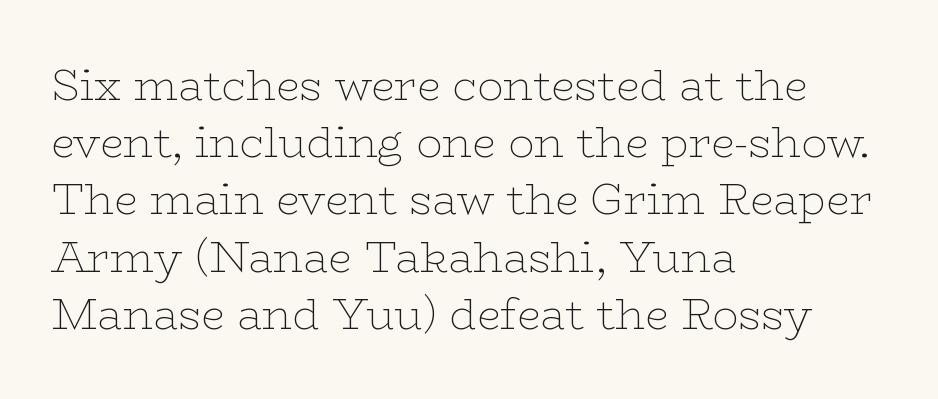
I'd call this a serif setting — the letters wear small feet. These lines keep a tight, regular rhythm from letter to letter. Leading matches the norm, producing a regular column. Ascenders rise straight up at ninety degrees. The ragged edge is on the right, which tells us the setting is flush left. The letters look calm and open, with moderate or lighter stems.
